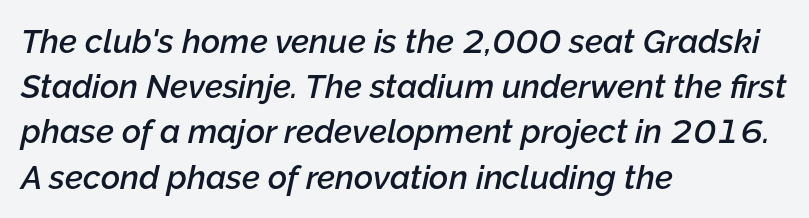
Notice how descenders clear the ascenders below comfortably — that's standard leading. Just letters on the line, the space beneath them empty. A fair bit of extra ink — the face is semibold, not bold. Line beginnings align vertically; line endings do not.
